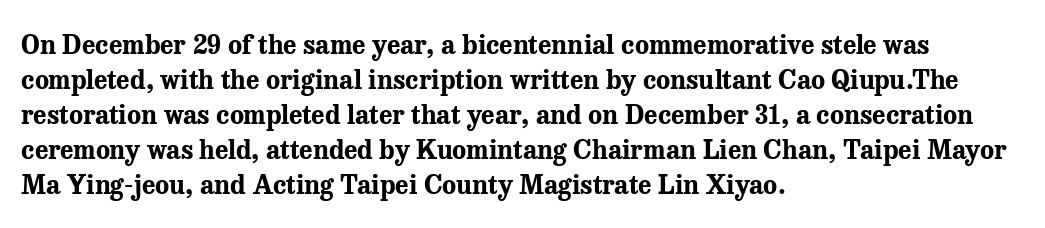
Spacing between characters is what you'd get straight out of the box. If you drew a line through each stem, it would be perfectly vertical. Which margin do the lines hug? The left one — the right edge is uneven. Leading: standard. Is the type bold? Yes — the strokes are clearly thick and heavy.
